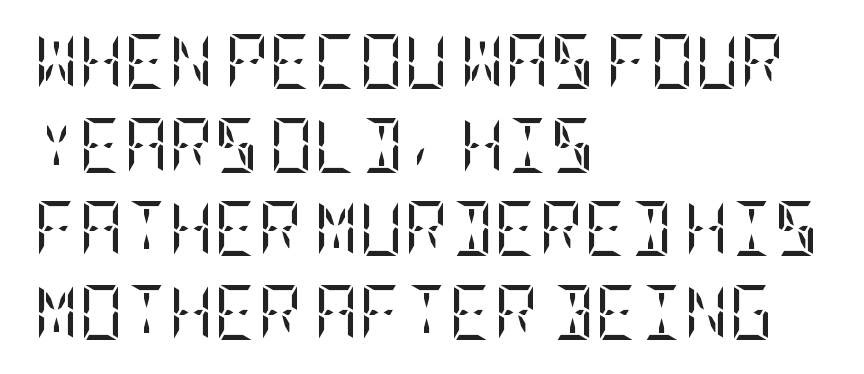
Q: Is the text bold? A: No.
Q: Is the text italic (slanted)? A: No, it is upright.
Q: Is the typeface a serif or a sans-serif typeface? A: Serif.
Q: Is the text underlined? A: No.
Q: How is the paragraph aligned? A: Left-aligned.
Q: Is the spacing between letters normal or unusually wide? A: Normal.
Q: Is the spacing between lines tight, normal or loose? A: Normal.
Q: Width (condensed, normal, or wide)? A: Condensed.
Q: Stroke contrast? A: Low.
Q: x-height? A: Large.
